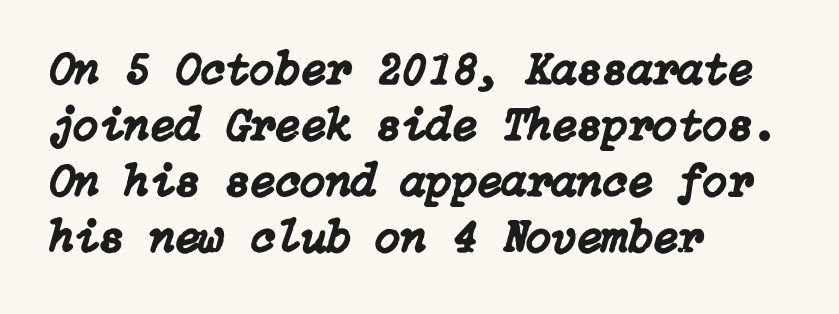
Q: Is the text italic (slanted)? A: Yes, it leans right by about 15 degrees.
Q: Is the text underlined? A: No.
Q: How is the paragraph aligned? A: Left-aligned.
Q: Is the spacing between letters normal or unusually wide? A: Normal.
Q: Width (condensed, normal, or wide)? A: Normal.
Q: Stroke contrast? A: Low.
Q: x-height? A: Medium.
